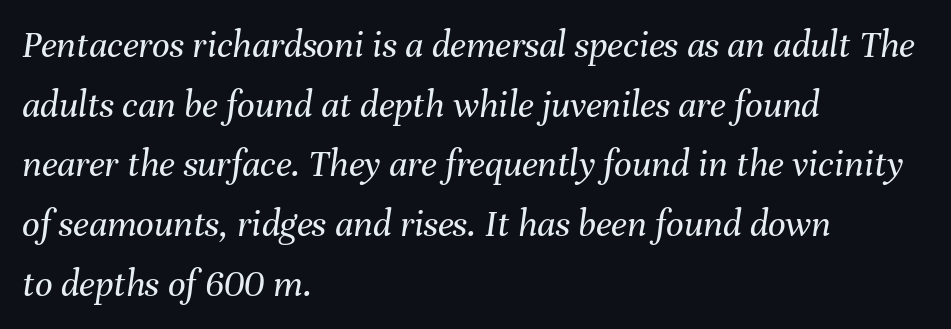
{"italic": "yes", "lean": "right", "slant_degrees": 8, "bold": "no", "weight": "regular", "width": "normal", "stroke_contrast": "medium", "x_height": "medium", "monospaced": "no", "underline": "no", "align": "left", "line_spacing": "normal", "line_spacing_ratio": 1.53, "letter_spacing": "normal", "letter_spacing_em": 0.0, "glyph_px": 39}
